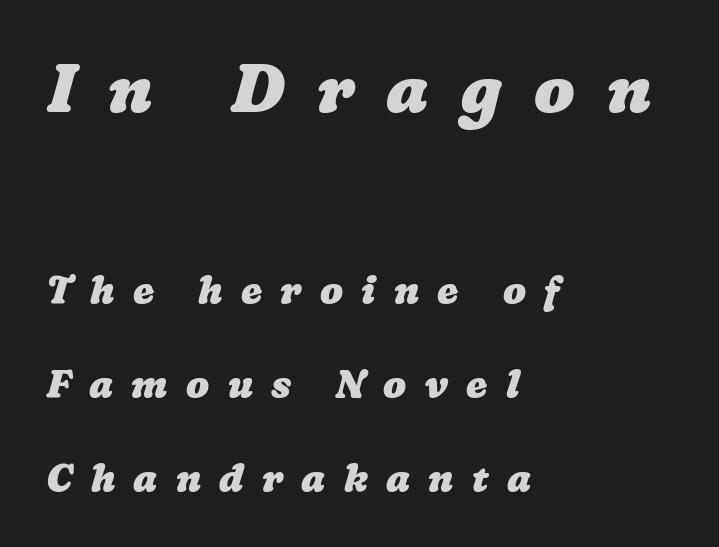
Bigger letters appear in the top chunk; the bottom chunk is reduced. Underline: absent. These lines are set flush left with a ragged right edge. Strong, thick strokes mark this as bold type.
